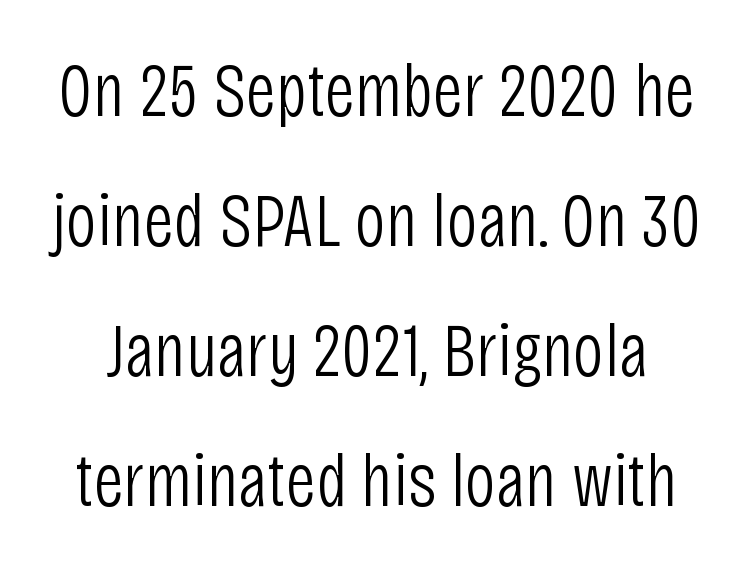
Q: Is the text bold? A: No.
Q: Is the text italic (slanted)? A: No, it is upright.
Q: Is the typeface a serif or a sans-serif typeface? A: Sans-serif.
Q: Is the text underlined? A: No.
Q: Is the spacing between letters normal or unusually wide? A: Normal.
Q: Width (condensed, normal, or wide)? A: Condensed.
Q: Stroke contrast? A: Low.
Q: x-height? A: Large.
Q: Monospaced? A: No.
